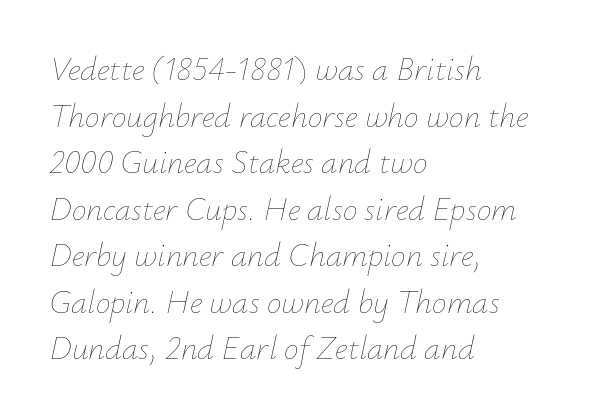
Q: Is the text bold? A: No.
Q: Is the text italic (slanted)? A: Yes, it leans right by about 12 degrees.
Q: Is the text underlined? A: No.
Q: How is the paragraph aligned? A: Left-aligned.
Q: Is the spacing between letters normal or unusually wide? A: Normal.
Q: Is the spacing between lines tight, normal or loose? A: Normal.
Q: Width (condensed, normal, or wide)? A: Normal.
Q: Stroke contrast? A: Low.
Q: x-height? A: Small.
Q: Monospaced? A: No.
